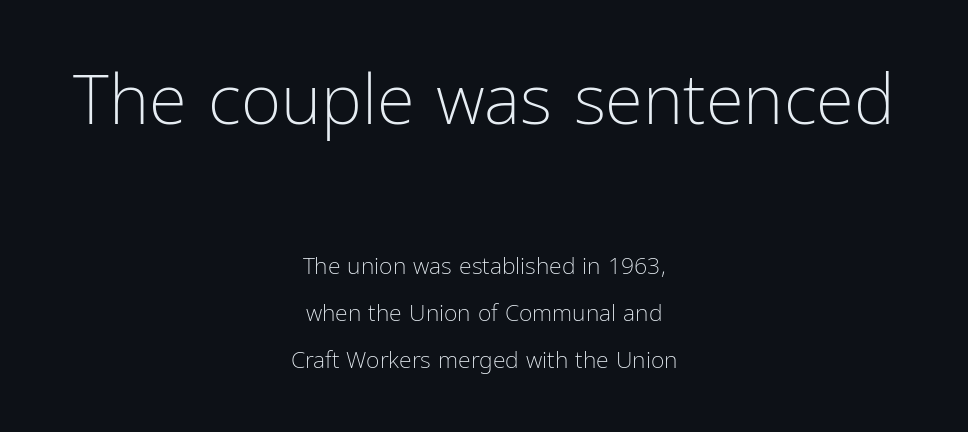
The typesetting does not lean heavy: it is not bold. Tracking here is standard; glyphs follow each other at the usual distance. Underline: absent. The passage shown is typed in a proportional face where columns would drift. Which chunk is bigger? The first one — the top block dwarfs the bottom. The lines are quadded center.
